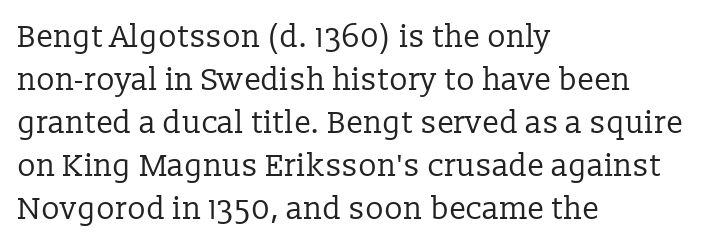
A classic flush-left, rag-right setting is used for this passage. In terms of posture, this sample is upright. Check where the strokes stop: tiny serifs finish them off. Heaviness? Minimal to ordinary, like unemphasized prose. Does the leading feel generous? No, just average. Nobody drew a line under any word here.
